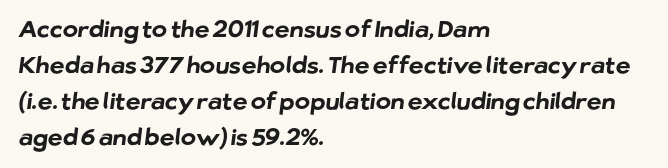
{"bold": "yes", "underline": "no", "align": "left", "line_spacing": "normal", "line_spacing_ratio": 1.56, "letter_spacing": "normal", "letter_spacing_em": 0.0, "glyph_px": 23}
